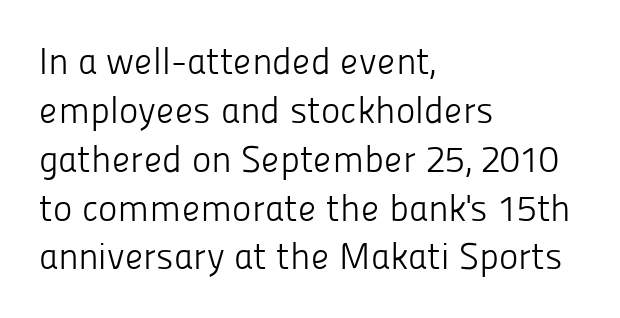
The image shows 37 px light sans-serif type, upright; set left-aligned, normal line spacing (1.32x), normal letter spacing, not underlined; low stroke contrast and a medium x-height.
